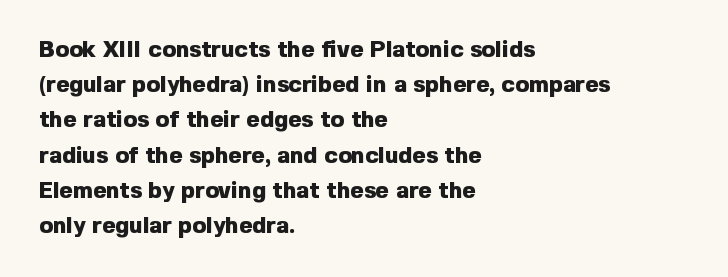
Each new line begins a customary step beneath the previous one. This rendering leaves character spacing at its baseline value. The lettering stays uniformly vertical, giving the passage a roman look. This rendering features lettering with no underline. A student would call this left alignment; a typographer would say flush left, rag right. Is the type bold? Yes — the strokes are clearly thick and heavy.
